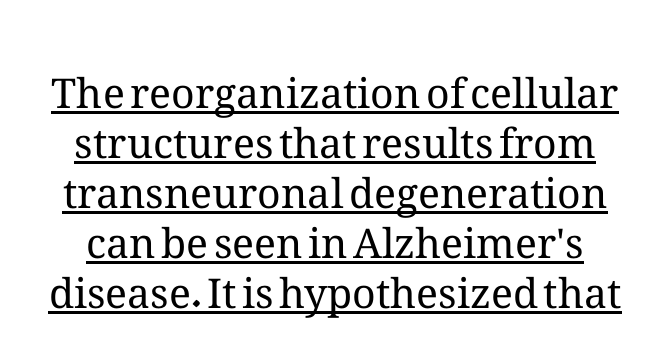
The image shows 41 px regular-weight type, upright; set line spacing 1.22x, normal letter spacing, underlined; medium stroke contrast and a medium x-height.
